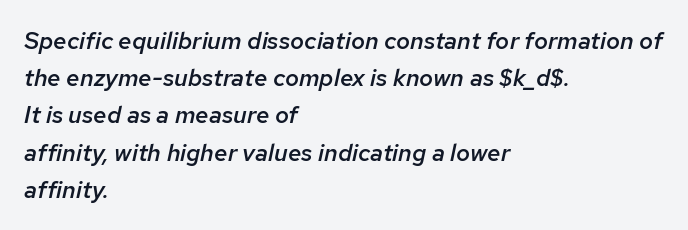
Q: Is the text bold? A: Semi-bold.
Q: Is the text italic (slanted)? A: Yes, it leans right by about 12 degrees.
Q: Is the text underlined? A: No.
Q: How is the paragraph aligned? A: Left-aligned.
Q: Is the spacing between letters normal or unusually wide? A: Normal.
Q: Is the spacing between lines tight, normal or loose? A: Normal.
